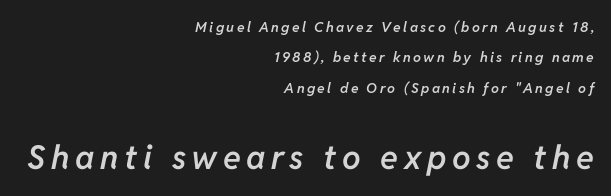
Typesetter's note — lower block bumped up in size, upper block left smaller. It's the slanting kind of type. Only glyphs here, with clear space below each row. The leading is generous, giving the passage an open texture. Proportional: the letters do not fall into vertical columns. Each line ends at the same right margin while the left side varies.
